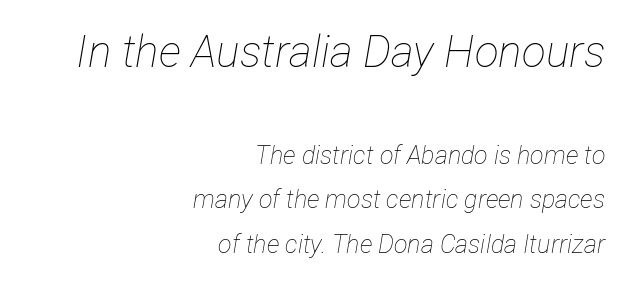
{"italic": "yes", "lean": "right", "slant_degrees": 12, "bold": "no", "weight": "thin", "width": "condensed", "stroke_contrast": "low", "x_height": "medium", "monospaced": "no", "underline": "no", "align": "right", "line_spacing_ratio": 1.78, "letter_spacing": "normal", "letter_spacing_em": 0.0, "larger_block": "first", "size_ratio": 1.76, "glyph_px": 44}
